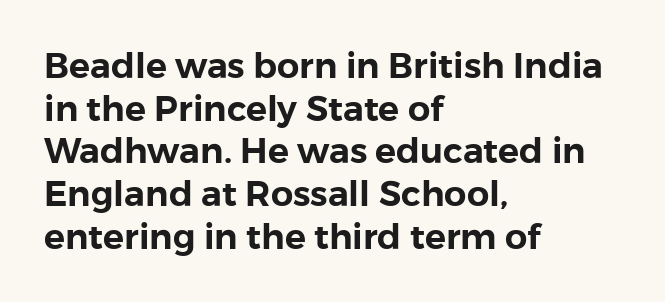
The image shows 35 px sans-serif type, upright; set left-aligned, line spacing 1.22x, normal letter spacing, not underlined; low stroke contrast and a medium x-height.
